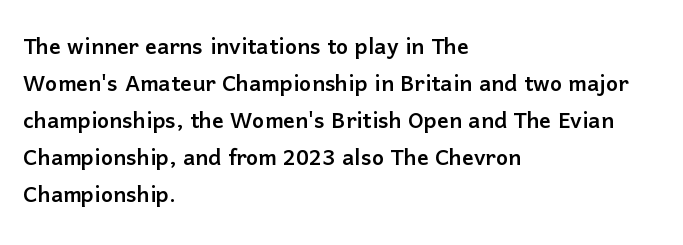
Q: Is the text italic (slanted)? A: No, it is upright.
Q: Is the typeface a serif or a sans-serif typeface? A: Sans-serif.
Q: Is the text underlined? A: No.
Q: How is the paragraph aligned? A: Left-aligned.
Q: Is the spacing between letters normal or unusually wide? A: Normal.
Q: Is the spacing between lines tight, normal or loose? A: Normal.
Q: Width (condensed, normal, or wide)? A: Normal.
Q: Stroke contrast? A: Low.
Q: x-height? A: Medium.
Q: Monospaced? A: No.
